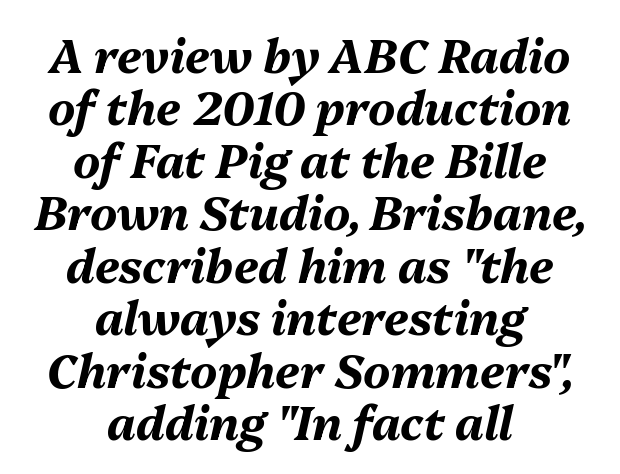
Q: Is the text bold? A: Yes.
Q: Is the text italic (slanted)? A: Yes, it leans right by about 13 degrees.
Q: Is the text underlined? A: No.
Q: How is the paragraph aligned? A: Centered.
Q: Is the spacing between letters normal or unusually wide? A: Normal.
Q: Is the spacing between lines tight, normal or loose? A: Tight.
Q: Width (condensed, normal, or wide)? A: Normal.
Q: Stroke contrast? A: Medium.
Q: x-height? A: Medium.
Q: Monospaced? A: No.
